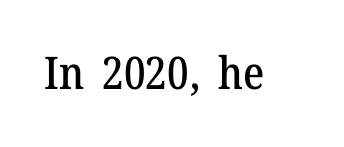
Anything drawn beneath the words? Only blank space. The face used here is proportionally spaced, like ordinary book or web type. Serif or sans? Serif — the stroke terminals have little feet. The axis of the letterforms is exactly vertical.
